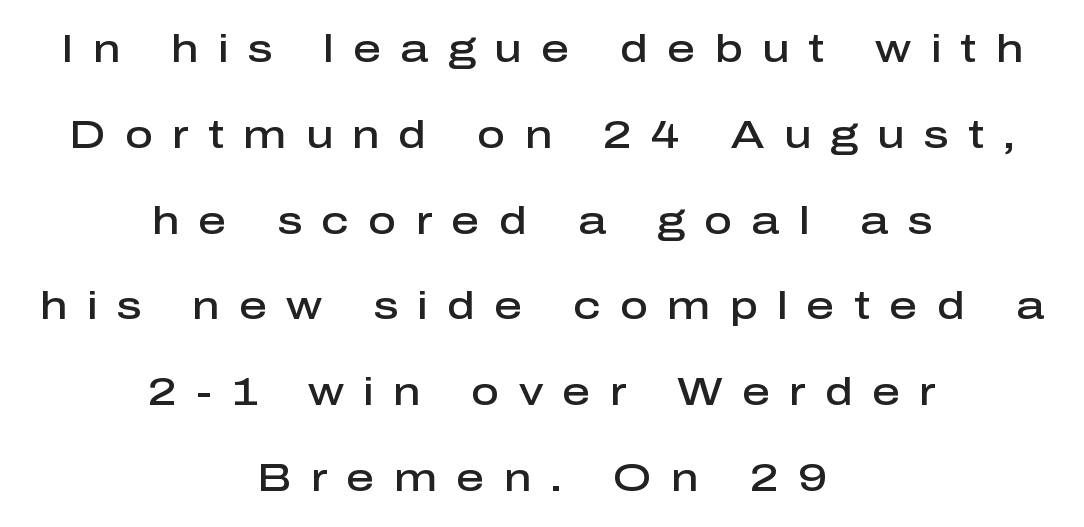
The lines in this sample share a center point and differ in where they start and stop. A somewhat darkened texture: the type is semibold rather than bold. Honestly, the rows look like they've been pulled way apart. The letterforms stand isolated, each surrounded by extra space. Upright lettering throughout.
